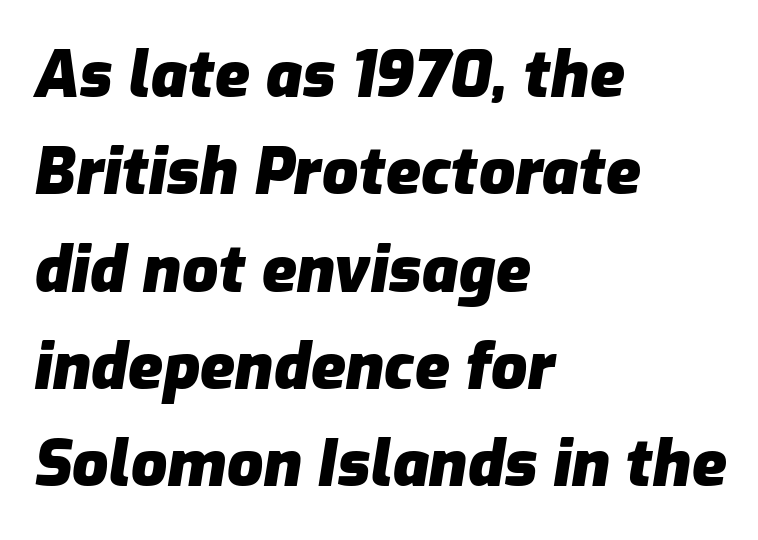
The image shows 64 px heavy type, italic (leaning right); set left-aligned, normal line spacing (1.52x), normal letter spacing, not underlined; low stroke contrast and a medium x-height.
